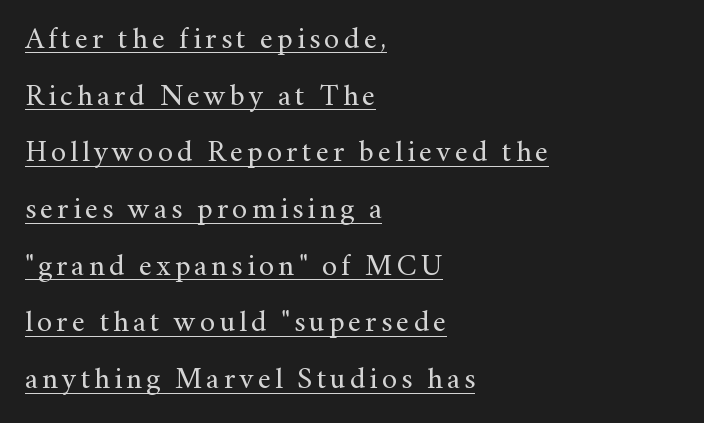
{"serif": "yes", "italic": "no", "bold": "no", "weight": "regular", "width": "normal", "stroke_contrast": "medium", "x_height": "small", "monospaced": "no", "underline": "yes", "align": "left", "line_spacing_ratio": 1.89, "glyph_px": 30}
